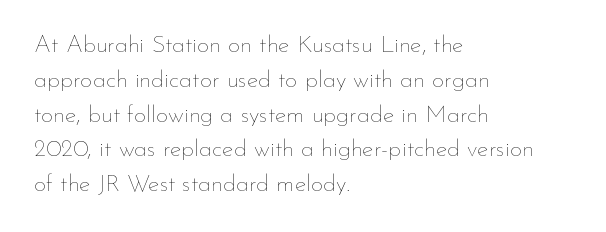
{"italic": "no", "bold": "no", "underline": "no", "align": "left", "line_spacing": "normal", "line_spacing_ratio": 1.45, "letter_spacing": "normal", "letter_spacing_em": 0.0, "glyph_px": 24}
